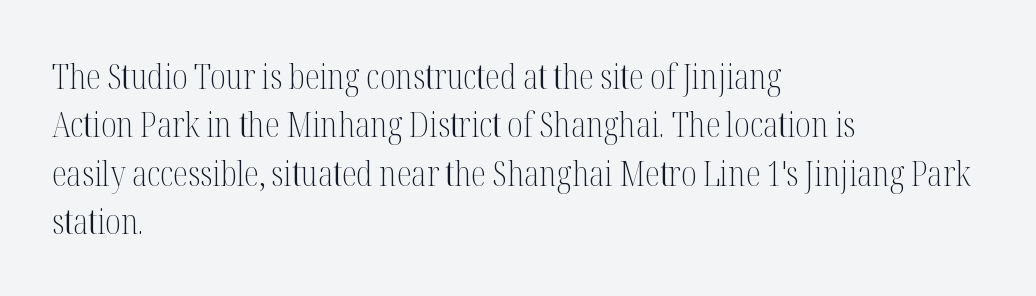
{"serif": "yes", "italic": "no", "bold": "no", "weight": "light", "width": "condensed", "stroke_contrast": "medium", "x_height": "medium", "monospaced": "no", "underline": "no", "align": "left", "line_spacing": "normal", "line_spacing_ratio": 1.42, "letter_spacing": "normal", "letter_spacing_em": 0.0, "glyph_px": 34}
